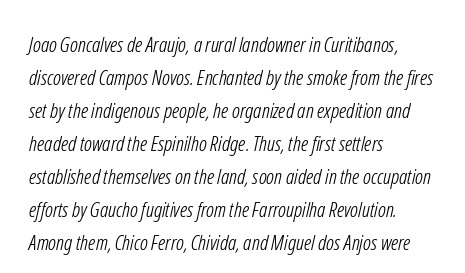
Spacing between characters is what you'd get straight out of the box. The letters look calm and open, with moderate or lighter stems. A bare baseline throughout the passage. The block of text has a typical density, with ordinary space between rows.
